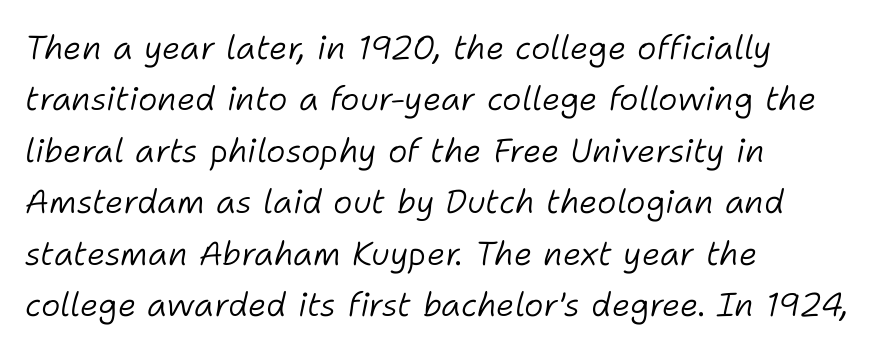
Q: Is the text bold? A: No.
Q: Is the text italic (slanted)? A: Yes, it leans right by about 11 degrees.
Q: Is the text underlined? A: No.
Q: How is the paragraph aligned? A: Left-aligned.
Q: Is the spacing between letters normal or unusually wide? A: Normal.
Q: Is the spacing between lines tight, normal or loose? A: Normal.
Q: Width (condensed, normal, or wide)? A: Normal.
Q: Stroke contrast? A: Low.
Q: x-height? A: Medium.
Q: Monospaced? A: No.
